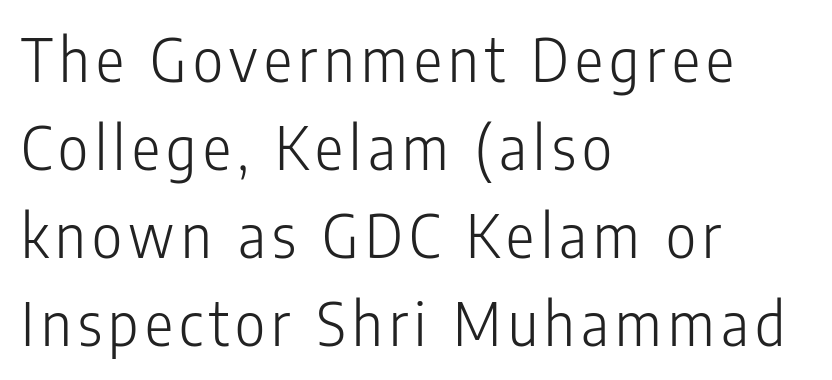
The image shows 59 px light, condensed sans-serif type, upright; set left-aligned, normal line spacing (1.49x), not underlined; low stroke contrast and a medium x-height.
